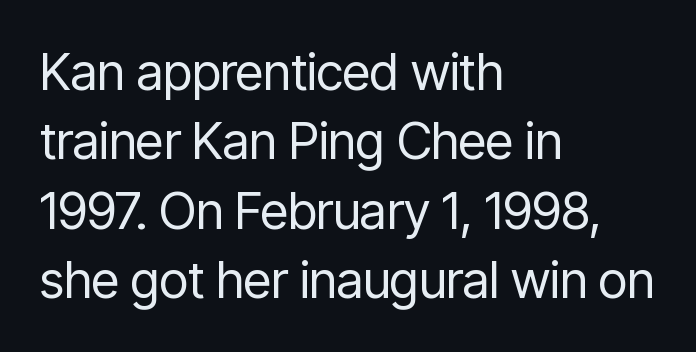
Unbolded letterforms with no extra heft. The text block is weighted toward the left margin, trailing off unevenly rightward. Descender tails drop into unmarked territory. Students, observe: this is what conventionally led text looks like.
